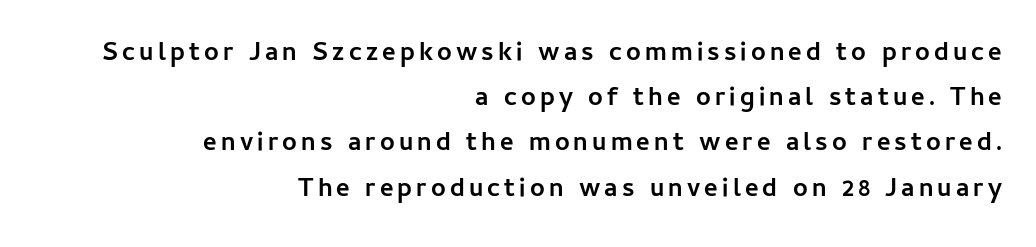
A student would call this right alignment; a typographer would say flush right, rag left. Tall strokes in this sample are plumb rather than angled. This rendering features lettering with no underline. Thick stems and heavy bowls — unmistakably bold.
